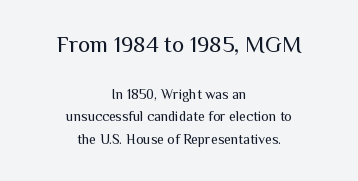
{"italic": "no", "bold": "no", "underline": "no", "align": "center", "line_spacing": "normal", "line_spacing_ratio": 1.62, "letter_spacing": "normal", "letter_spacing_em": 0.0, "larger_block": "first", "size_ratio": 1.64, "glyph_px": 23}
